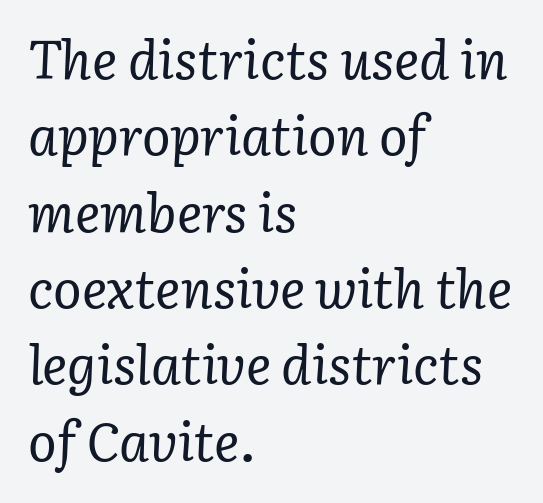
Q: Is the text bold? A: No.
Q: Is the text italic (slanted)? A: Yes, it leans right by about 3 degrees.
Q: Is the typeface a serif or a sans-serif typeface? A: Serif.
Q: Is the text underlined? A: No.
Q: How is the paragraph aligned? A: Left-aligned.
Q: Is the spacing between letters normal or unusually wide? A: Normal.
Q: Is the spacing between lines tight, normal or loose? A: Normal.
Q: Width (condensed, normal, or wide)? A: Normal.
Q: Stroke contrast? A: Low.
Q: x-height? A: Medium.
Q: Monospaced? A: No.
